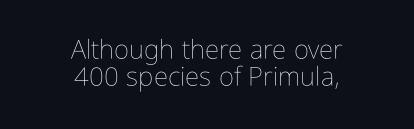
Is there much room between lines? No — they nearly touch. Visually the block forms a symmetrical silhouette, jagged on both flanks. Rendered with straight, roman letterforms. No letter is thick-stroked: the sample isn't bold. Compared with typical body copy, the letter spacing here is the same. Anything drawn beneath the words? Only blank space.
